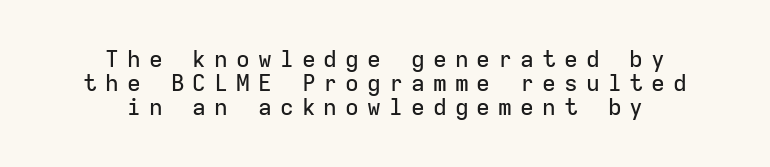
Reading down the column, the eye jumps only a short way to each next line. No word sits above an underline. Tracking value appears strongly positive — letters spread wide. A typesetter would mark this as roman, not italic.
